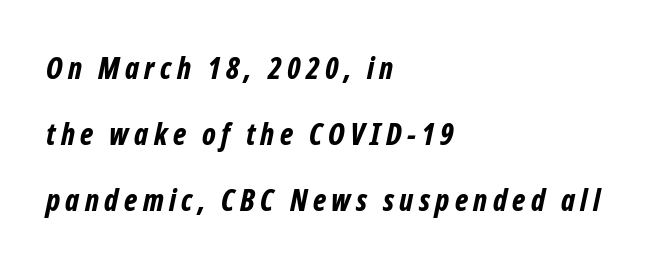
The image shows 30 px bold, condensed type, italic (leaning right); set left-aligned, loose line spacing (2.2x), not underlined; low stroke contrast and a medium x-height.
